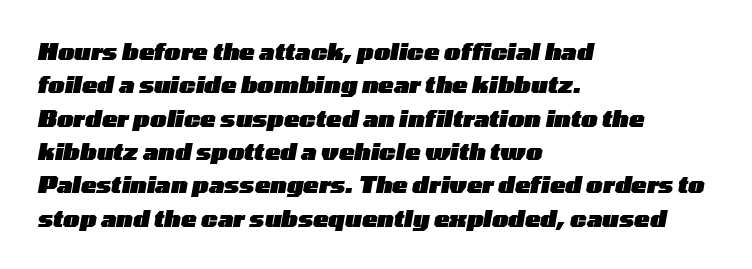
It's the slanting kind of type. The line-height multiplier appears to be the usual default. Any mark beneath the type? The region is blank. Its strokes are broad and dark, the hallmark of bold type.
